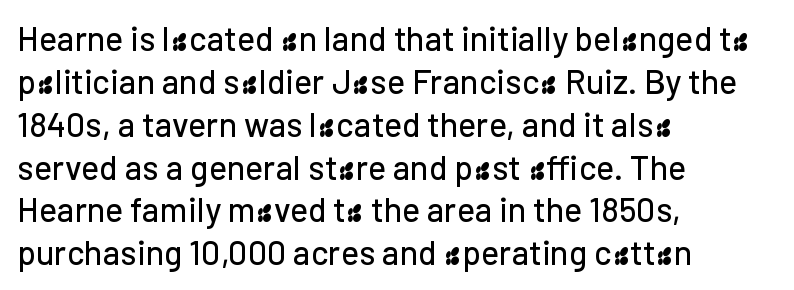
The strip under each line holds only bare page. No italicization has been applied; the sample stays upright. Leftover space on each line is placed entirely after the last word. The passage shown is typeset with a sans-serif family. Does the leading feel generous? No, just average. Character widths vary here, with narrow letters taking less room than wide ones.
